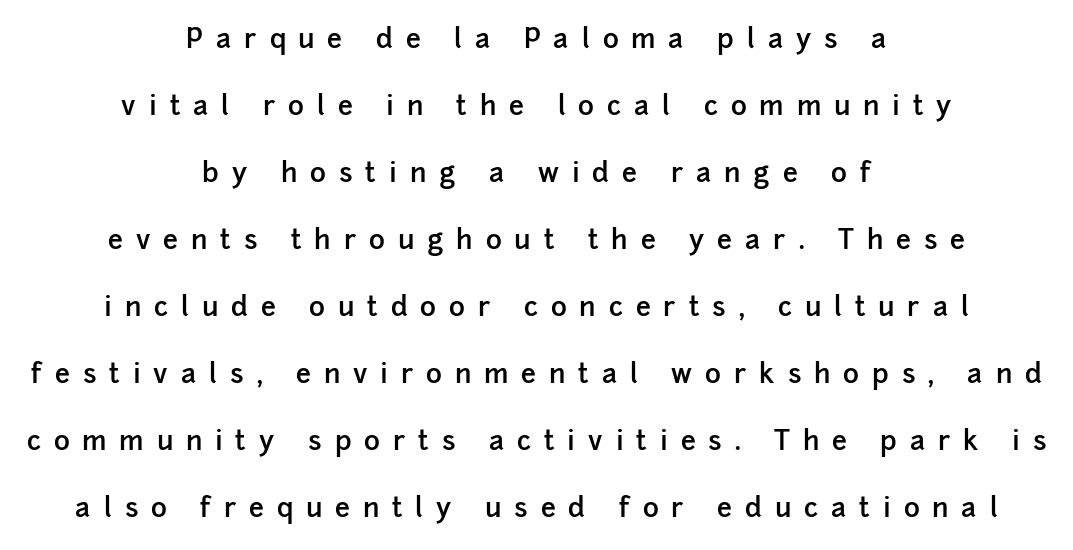
Neither beginnings nor endings align; midpoints do. The lettering stays uniformly vertical, giving the passage a roman look. Summary of vertical rhythm: relaxed, with wide interline spacing. The rendering inserts visible extra space after every character. Weight: semibold (demi).
